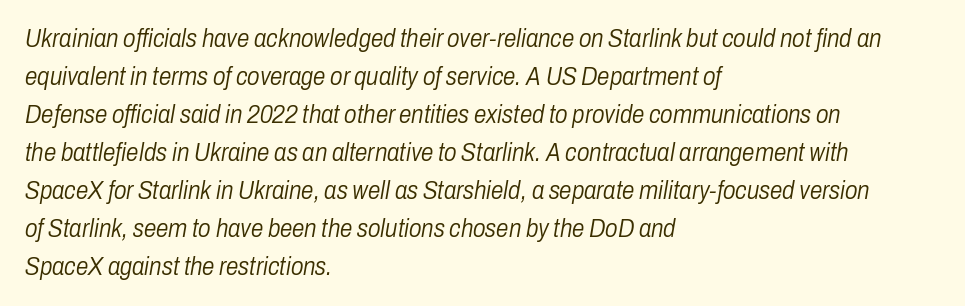
Q: Is the text bold? A: No.
Q: Is the text italic (slanted)? A: Yes, it leans right by about 10 degrees.
Q: Is the text underlined? A: No.
Q: How is the paragraph aligned? A: Left-aligned.
Q: Is the spacing between letters normal or unusually wide? A: Normal.
Q: Is the spacing between lines tight, normal or loose? A: Normal.
